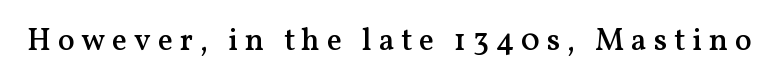
Q: Is the text bold? A: Semi-bold.
Q: Is the text italic (slanted)? A: No, it is upright.
Q: Is the typeface a serif or a sans-serif typeface? A: Serif.
Q: Is the text underlined? A: No.
Q: Is the spacing between letters normal or unusually wide? A: Unusually wide.
Q: Width (condensed, normal, or wide)? A: Normal.
Q: Stroke contrast? A: Medium.
Q: x-height? A: Medium.
Q: Monospaced? A: No.
